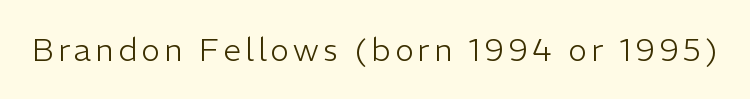
Are there feet on the stems? There aren't — it's a sans. Just letters on the line, the space beneath them empty. The lettering stays uniformly vertical, giving the passage a roman look. The weight tops out at a normal text grade. Character widths vary here, with narrow letters taking less room than wide ones.
